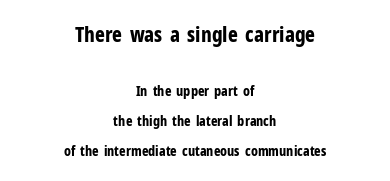
The image shows 21 px bold type, upright; set centered, loose line spacing (2.12x), normal letter spacing, not underlined; the first (top) block is 1.5x larger.
